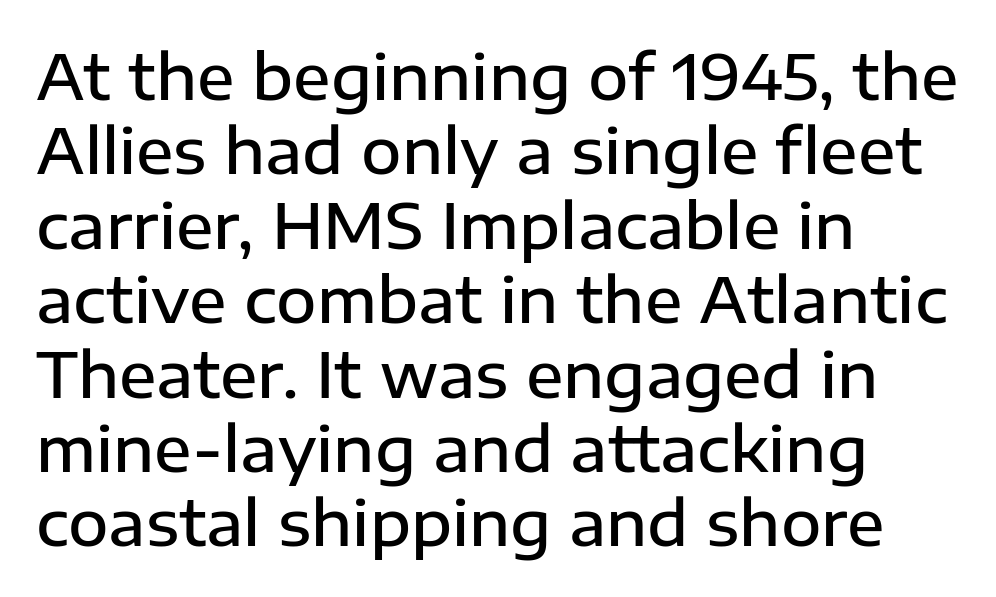
The image shows 62 px semibold sans-serif type, upright; set left-aligned, line spacing 1.2x, normal letter spacing, not underlined; low stroke contrast and a medium x-height.
